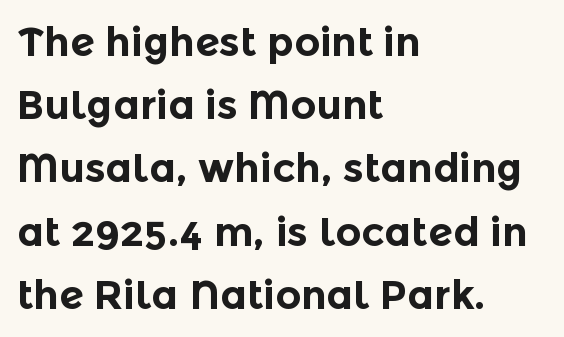
{"serif": "no", "italic": "no", "bold": "yes", "weight": "bold", "width": "normal", "x_height": "medium", "monospaced": "no", "underline": "no", "align": "left", "line_spacing": "normal", "line_spacing_ratio": 1.58, "letter_spacing": "normal", "letter_spacing_em": 0.0, "glyph_px": 40}
